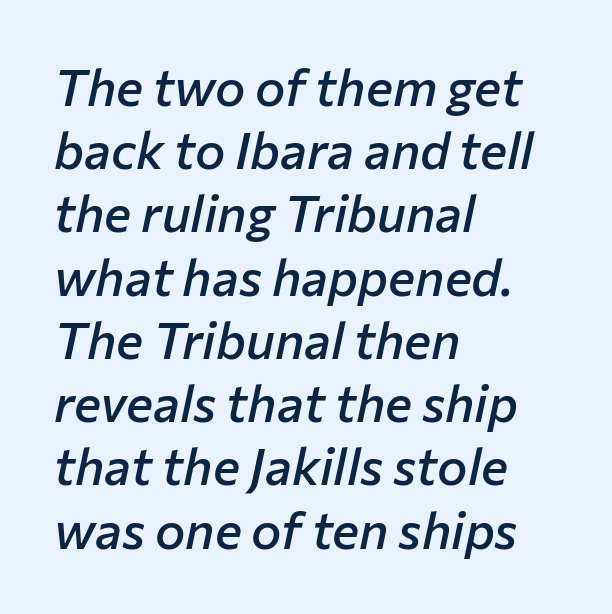
The image shows 51 px semibold type, italic (leaning right); set left-aligned, line spacing 1.24x, normal letter spacing, not underlined; low stroke contrast and a medium x-height.
